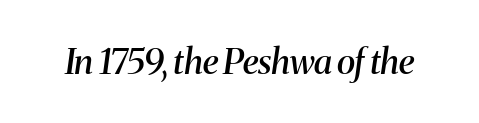
The image shows 35 px semibold serif type, italic (leaning right); set normal letter spacing, not underlined; medium stroke contrast and a medium x-height.
